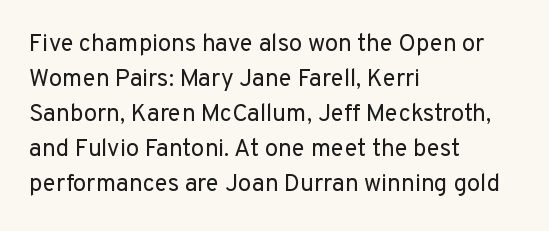
The image shows 24 px text type, upright; set left-aligned, normal line spacing (1.46x), normal letter spacing, not underlined.
